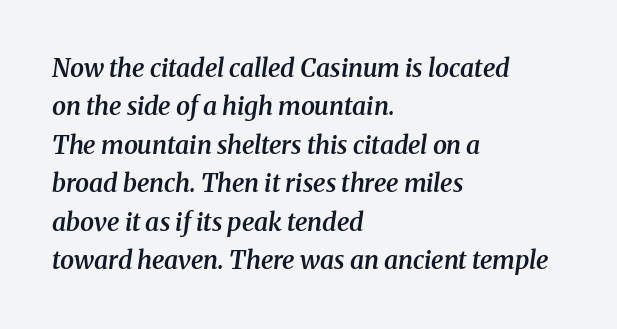
{"italic": "yes", "lean": "right", "slant_degrees": 8, "bold": "semi", "underline": "no", "align": "left", "line_spacing": "normal", "line_spacing_ratio": 1.54, "letter_spacing": "normal", "letter_spacing_em": 0.0, "glyph_px": 25}
